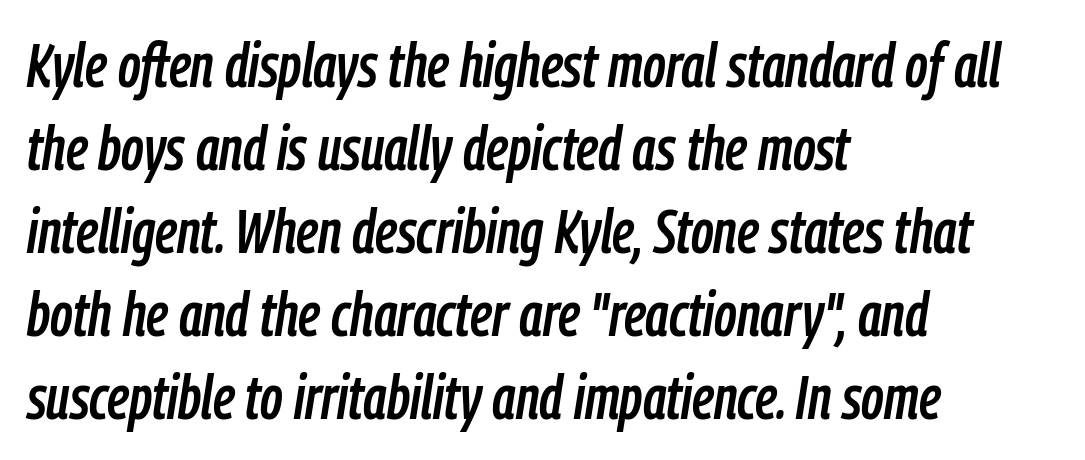
The image shows 61 px condensed type, italic (leaning right); set left-aligned, normal line spacing (1.36x), normal letter spacing, not underlined; low stroke contrast and a medium x-height.
